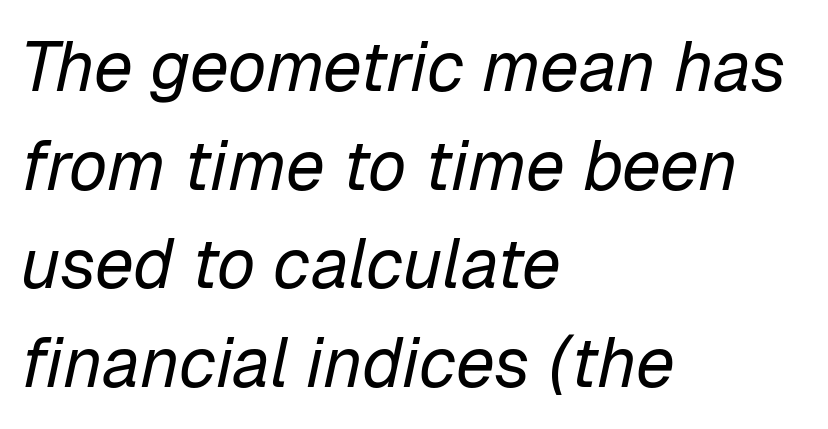
Look at the tracking — it's just the regular setting, nothing added. Honestly, there is no underline to notice here at all. The text block is weighted toward the left margin, trailing off unevenly rightward. These glyphs show unthickened strokes, regular width or finer.
